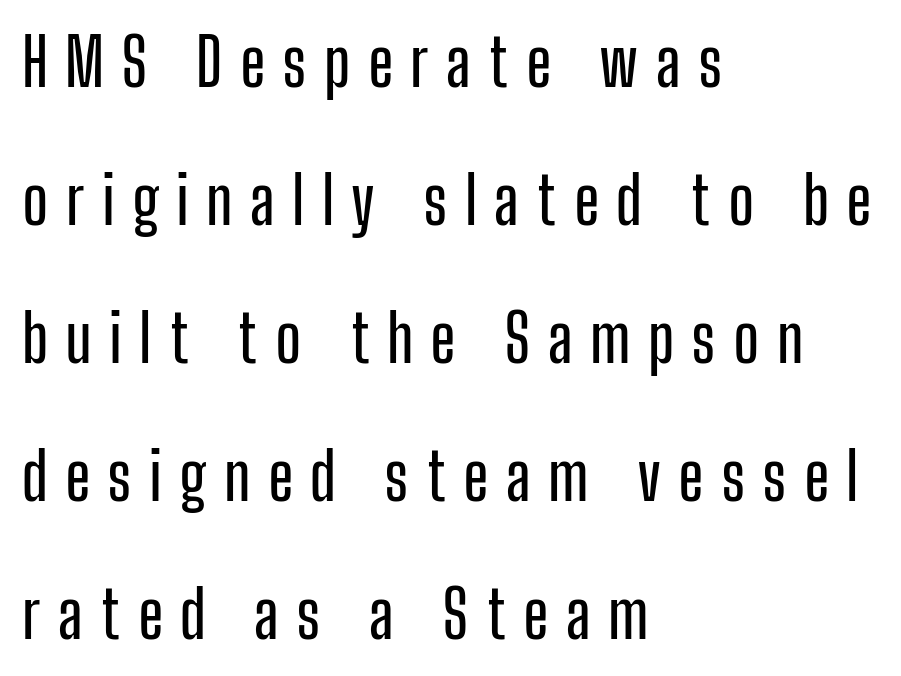
The image shows 66 px condensed sans-serif type, upright; set left-aligned, loose line spacing (2.09x), unusually wide letter spacing (+0.26 em), not underlined; low stroke contrast and a medium x-height.
